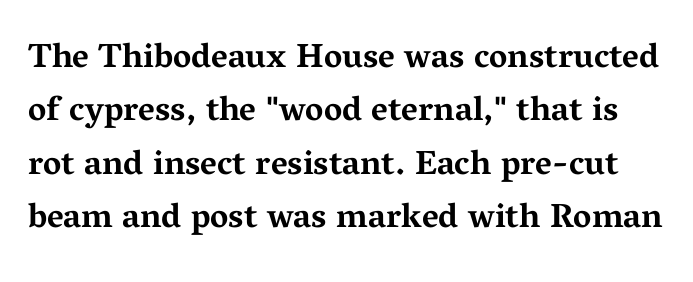
The image shows 34 px bold, wide serif type, upright; set normal line spacing (1.57x), normal letter spacing, not underlined; medium stroke contrast and a medium x-height.
